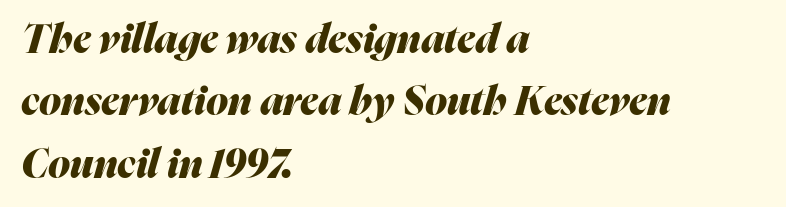
{"italic": "yes", "lean": "right", "slant_degrees": 16, "bold": "yes", "weight": "heavy", "width": "normal", "stroke_contrast": "medium", "x_height": "medium", "monospaced": "no", "underline": "no", "align": "left", "line_spacing": "normal", "line_spacing_ratio": 1.56, "letter_spacing": "normal", "letter_spacing_em": 0.0, "glyph_px": 40}
